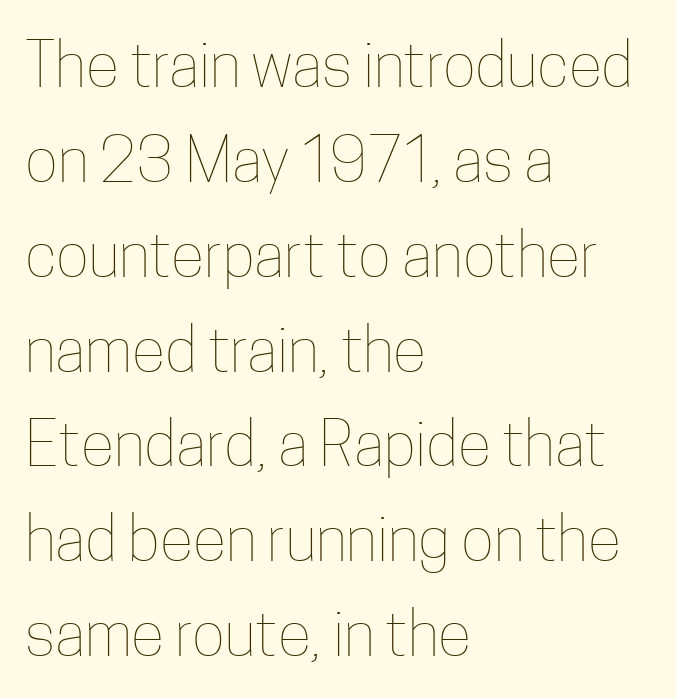
{"italic": "no", "bold": "no", "weight": "thin", "width": "condensed", "stroke_contrast": "low", "x_height": "medium", "monospaced": "no", "underline": "no", "align": "left", "line_spacing": "normal", "line_spacing_ratio": 1.53, "letter_spacing": "normal", "letter_spacing_em": 0.0, "glyph_px": 62}
